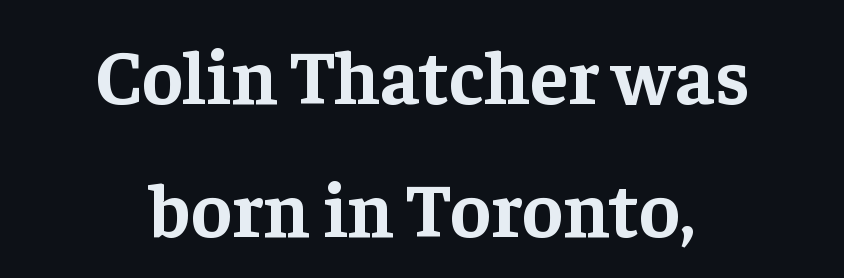
Compared with a flush-left layout, this one balances lines on the center instead. Spacing verdict: proportional, widths tailored to each character. Is this a sans? No — the strokes have serifs. Typographic density is high because the face is bold. Notice how the stems are strictly vertical — no italics here.
